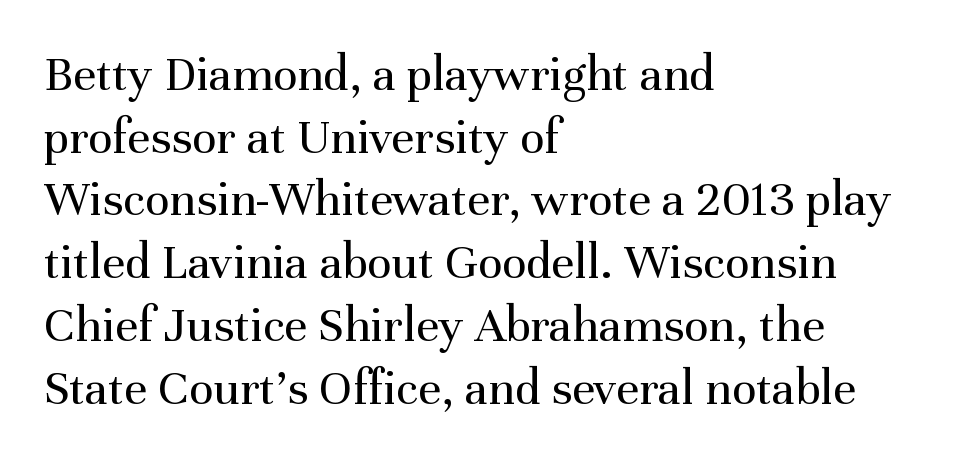
The image shows 51 px regular-weight serif type, upright; set left-aligned, line spacing 1.23x, normal letter spacing, not underlined; medium stroke contrast and a medium x-height.
